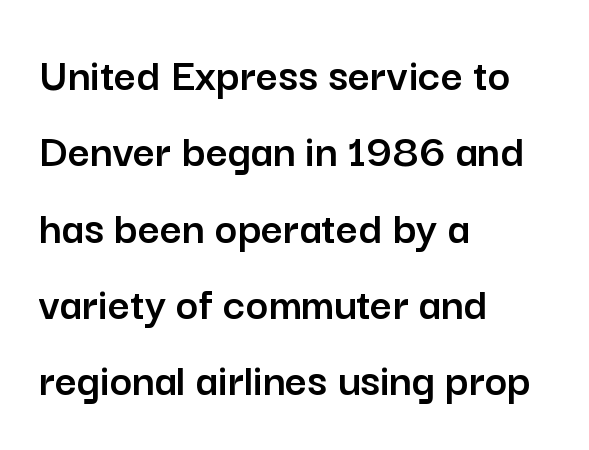
{"serif": "no", "italic": "no", "width": "normal", "stroke_contrast": "low", "x_height": "medium", "monospaced": "no", "underline": "no", "align": "left", "line_spacing": "normal", "line_spacing_ratio": 1.59, "letter_spacing": "normal", "letter_spacing_em": 0.0, "glyph_px": 48}
